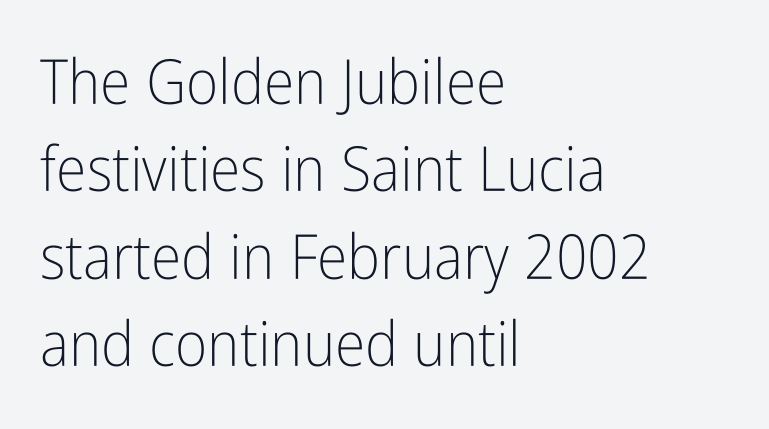
Spacing between characters is what you'd get straight out of the box. Looks like regular typesetting: each glyph gets only the width it needs. Beneath every word, the page is bare. Stroke thickness stays within the range of a standard reading face or lighter. Quick note: not italic, upright. The passage shown stacks its lines at a standard gap.
